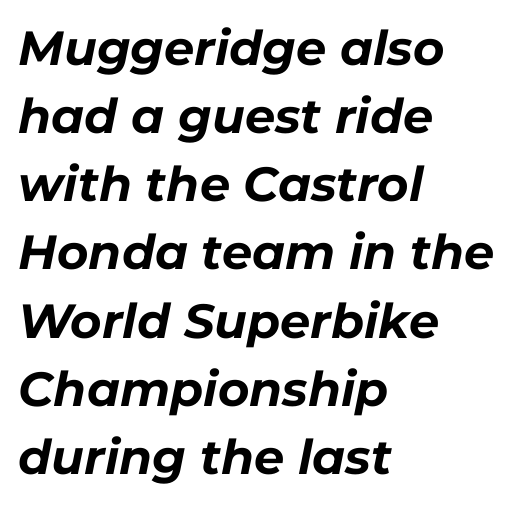
{"italic": "yes", "lean": "right", "slant_degrees": 11, "bold": "yes", "weight": "bold", "width": "normal", "stroke_contrast": "low", "x_height": "medium", "monospaced": "no", "underline": "no", "align": "left", "line_spacing": "normal", "line_spacing_ratio": 1.42, "letter_spacing": "normal", "letter_spacing_em": 0.0, "glyph_px": 48}
